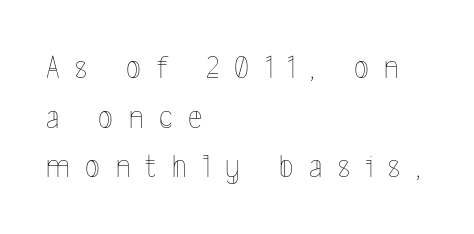
Q: Is the text bold? A: No.
Q: Is the text italic (slanted)? A: No, it is upright.
Q: Is the text underlined? A: No.
Q: How is the paragraph aligned? A: Left-aligned.
Q: Is the spacing between letters normal or unusually wide? A: Unusually wide.
Q: Is the spacing between lines tight, normal or loose? A: Normal.
Q: Width (condensed, normal, or wide)? A: Condensed.
Q: x-height? A: Medium.
Q: Monospaced? A: No.
